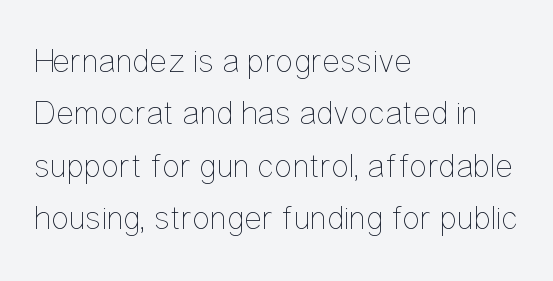
Q: Is the text bold? A: No.
Q: Is the text italic (slanted)? A: No, it is upright.
Q: Is the text underlined? A: No.
Q: How is the paragraph aligned? A: Left-aligned.
Q: Is the spacing between letters normal or unusually wide? A: Normal.
Q: Is the spacing between lines tight, normal or loose? A: Normal.
Q: Width (condensed, normal, or wide)? A: Condensed.
Q: Stroke contrast? A: Low.
Q: x-height? A: Medium.
Q: Monospaced? A: No.
